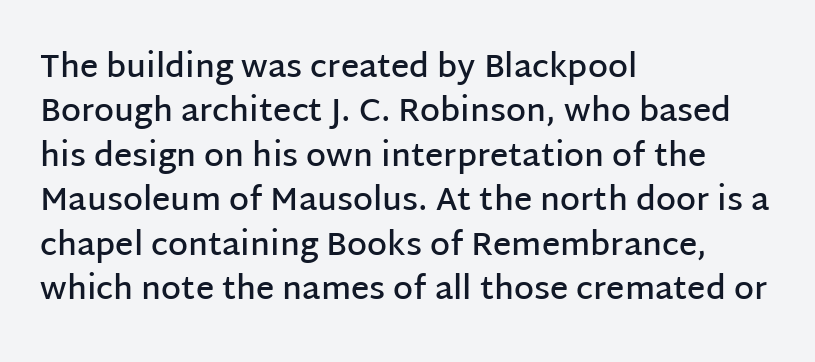
The image shows 32 px semibold sans-serif type, upright; set left-aligned, normal line spacing (1.39x), normal letter spacing, not underlined; low stroke contrast and a large x-height.
